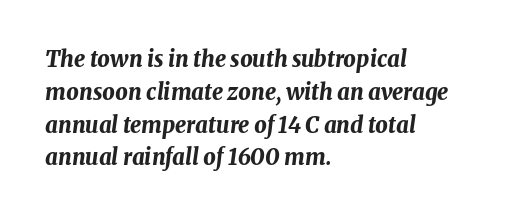
Q: Is the text bold? A: Yes.
Q: Is the text italic (slanted)? A: Yes, it leans right by about 8 degrees.
Q: Is the text underlined? A: No.
Q: How is the paragraph aligned? A: Left-aligned.
Q: Is the spacing between letters normal or unusually wide? A: Normal.
Q: Is the spacing between lines tight, normal or loose? A: Normal.
